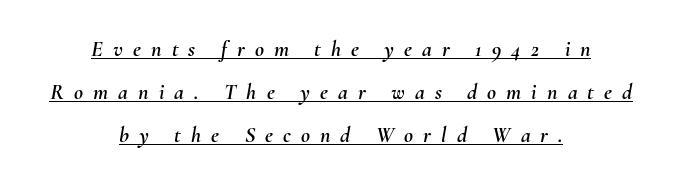
Q: Is the text italic (slanted)? A: Yes, it leans right by about 10 degrees.
Q: Is the text underlined? A: Yes.
Q: How is the paragraph aligned? A: Centered.
Q: Is the spacing between letters normal or unusually wide? A: Unusually wide.
Q: Is the spacing between lines tight, normal or loose? A: Loose.
